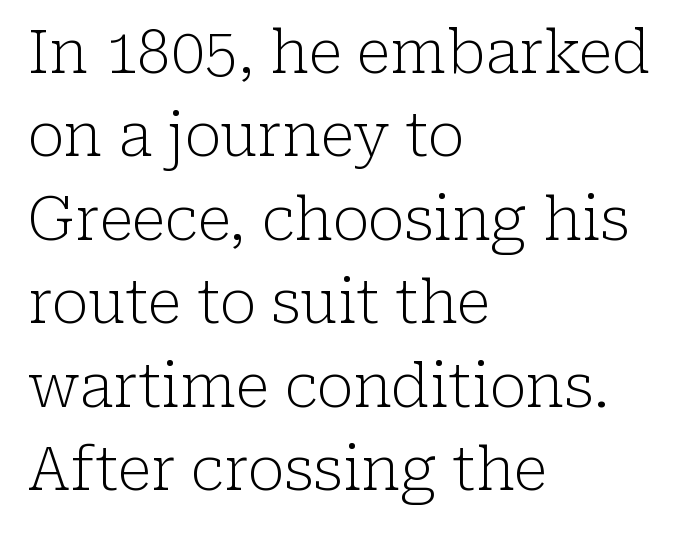
{"serif": "yes", "italic": "no", "bold": "no", "weight": "light", "width": "normal", "stroke_contrast": "low", "x_height": "medium", "monospaced": "no", "underline": "no", "align": "left", "line_spacing": "normal", "line_spacing_ratio": 1.39, "letter_spacing": "normal", "letter_spacing_em": 0.0, "glyph_px": 60}
